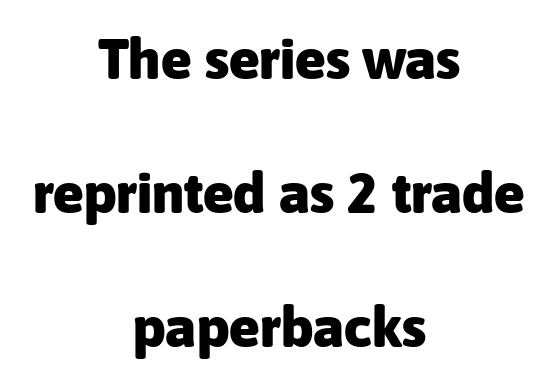
Q: Is the text bold? A: Yes.
Q: Is the text italic (slanted)? A: No, it is upright.
Q: Is the typeface a serif or a sans-serif typeface? A: Sans-serif.
Q: Is the text underlined? A: No.
Q: How is the paragraph aligned? A: Centered.
Q: Is the spacing between letters normal or unusually wide? A: Normal.
Q: Is the spacing between lines tight, normal or loose? A: Loose.
Q: Width (condensed, normal, or wide)? A: Normal.
Q: Stroke contrast? A: Low.
Q: x-height? A: Medium.
Q: Monospaced? A: No.
